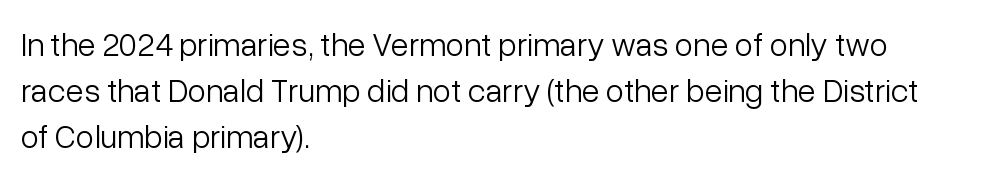
Q: Is the text bold? A: No.
Q: Is the text italic (slanted)? A: No, it is upright.
Q: Is the typeface a serif or a sans-serif typeface? A: Sans-serif.
Q: Is the text underlined? A: No.
Q: How is the paragraph aligned? A: Left-aligned.
Q: Is the spacing between letters normal or unusually wide? A: Normal.
Q: Is the spacing between lines tight, normal or loose? A: Normal.
Q: Width (condensed, normal, or wide)? A: Normal.
Q: Stroke contrast? A: Low.
Q: x-height? A: Medium.
Q: Monospaced? A: No.
